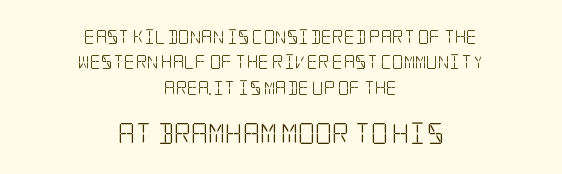
{"italic": "no", "bold": "no", "underline": "no", "align": "center", "line_spacing_ratio": 1.81, "letter_spacing": "normal", "letter_spacing_em": 0.0, "larger_block": "second", "size_ratio": 1.5, "glyph_px": 21}
